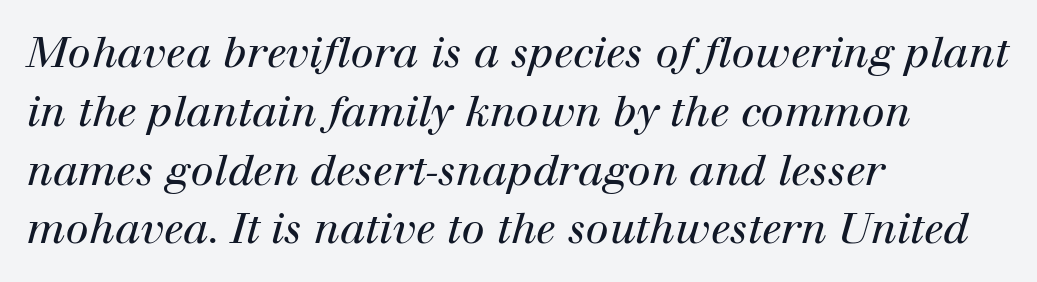
The image shows 42 px regular-weight serif type, italic (leaning right); set left-aligned, normal line spacing (1.4x), normal letter spacing, not underlined; high stroke contrast and a medium x-height.
